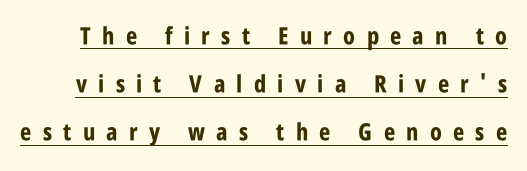
The image shows 24 px bold type, upright; set loose line spacing (2.01x), unusually wide letter spacing (+0.47 em), underlined.
